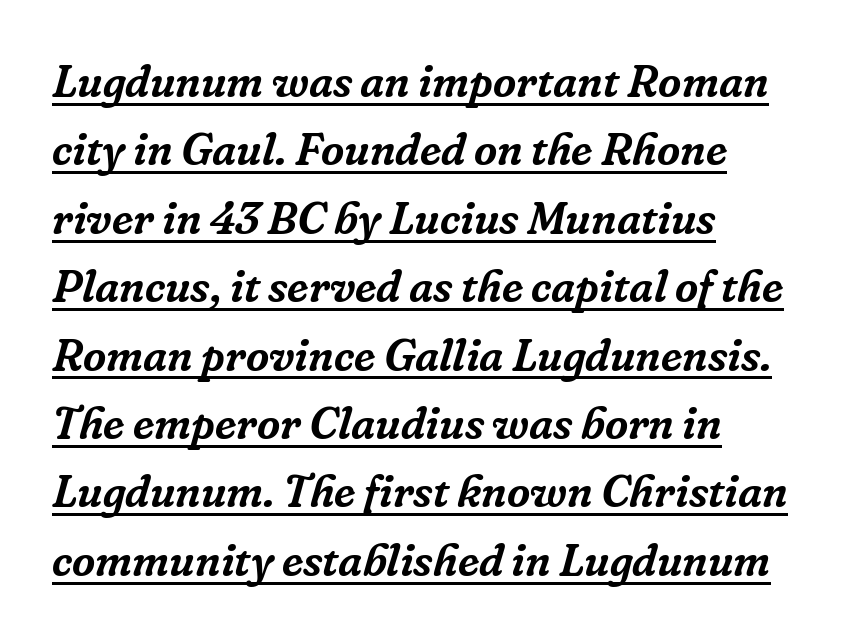
Baseline-to-baseline distance is the conventional proportion of letter height. Type style note: has serifs. In terms of posture, this sample is oblique. A typesetter would call this zero additional tracking. Varying glyph widths throughout — classic text-font behaviour.
